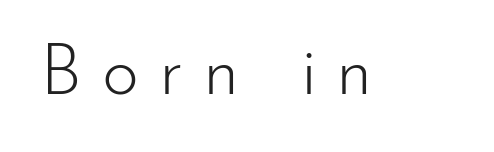
Q: Is the text bold? A: No.
Q: Is the text italic (slanted)? A: No, it is upright.
Q: Is the typeface a serif or a sans-serif typeface? A: Sans-serif.
Q: Is the text underlined? A: No.
Q: Is the spacing between letters normal or unusually wide? A: Unusually wide.
Q: Width (condensed, normal, or wide)? A: Normal.
Q: Stroke contrast? A: Low.
Q: x-height? A: Small.
Q: Monospaced? A: No.
